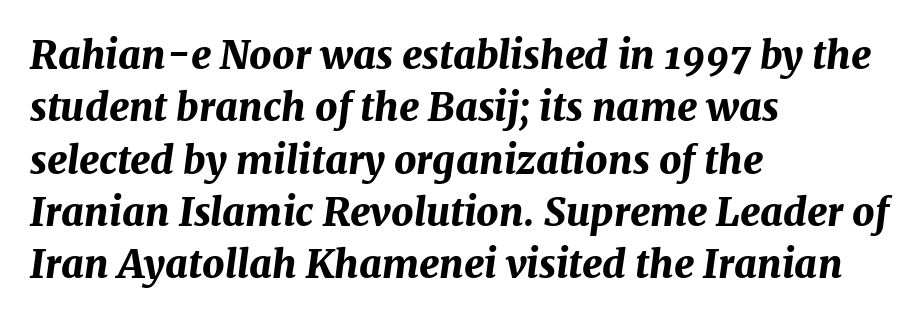
Q: Is the text bold? A: Yes.
Q: Is the text italic (slanted)? A: Yes, it leans right by about 7 degrees.
Q: Is the text underlined? A: No.
Q: How is the paragraph aligned? A: Left-aligned.
Q: Is the spacing between letters normal or unusually wide? A: Normal.
Q: Is the spacing between lines tight, normal or loose? A: Normal.
Q: Width (condensed, normal, or wide)? A: Normal.
Q: Stroke contrast? A: Medium.
Q: x-height? A: Medium.
Q: Monospaced? A: No.
